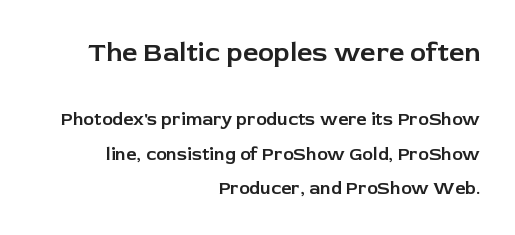
{"italic": "no", "underline": "no", "align": "right", "line_spacing": "loose", "line_spacing_ratio": 1.91, "letter_spacing": "normal", "letter_spacing_em": 0.0, "larger_block": "first", "size_ratio": 1.5, "glyph_px": 27}
